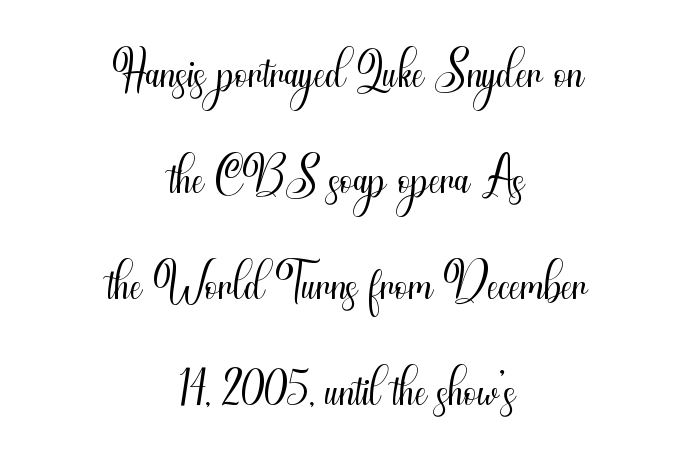
Q: Is the text bold? A: No.
Q: Is the text italic (slanted)? A: Yes.
Q: Is the typeface a serif or a sans-serif typeface? A: Sans-serif.
Q: Is the text underlined? A: No.
Q: How is the paragraph aligned? A: Centered.
Q: Is the spacing between letters normal or unusually wide? A: Normal.
Q: Is the spacing between lines tight, normal or loose? A: Normal.
Q: Width (condensed, normal, or wide)? A: Condensed.
Q: Stroke contrast? A: Medium.
Q: x-height? A: Small.
Q: Monospaced? A: No.
